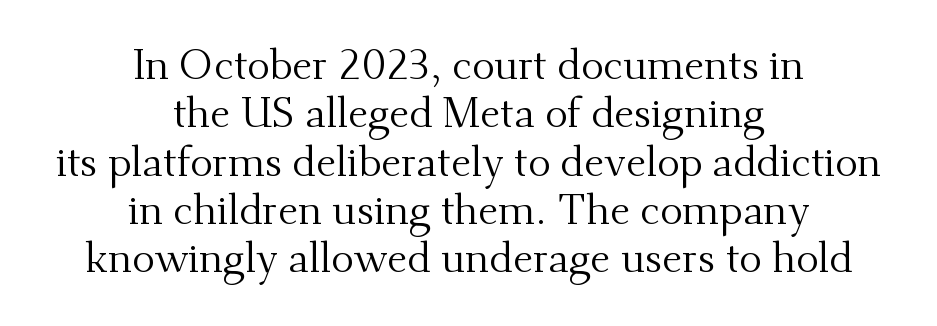
What stands out about the letter spacing? Nothing — it is the standard amount. Typographically, this falls in the serif category. Do the characters align in a grid? No, the font is proportional. Honestly, the rows look squashed on top of each other.
